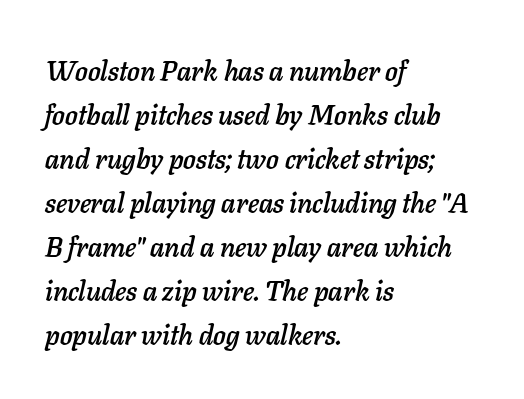
The compositor pushed each line to the left boundary. Quick note: italic. Words float on clear page, feet unadorned. In terms of leading, this rendering sits right in the middle. This sample has the flowing, uneven cadence of proportional lettering.
